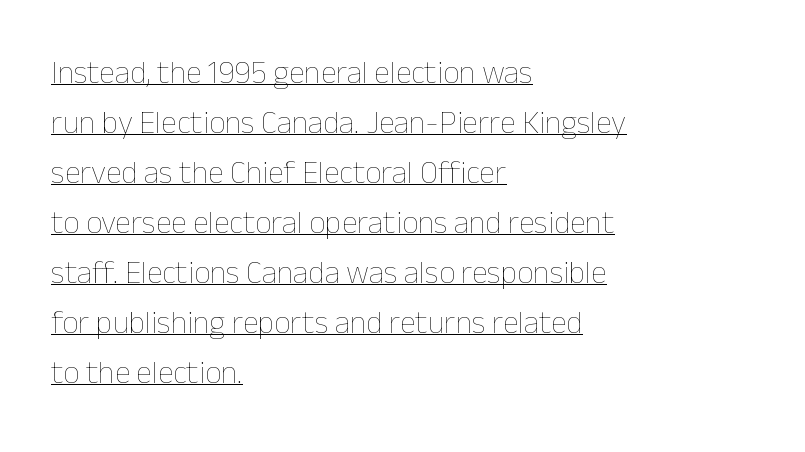
The image shows 32 px thin type, upright; set left-aligned, normal line spacing (1.56x), normal letter spacing, underlined; low stroke contrast and a medium x-height.
